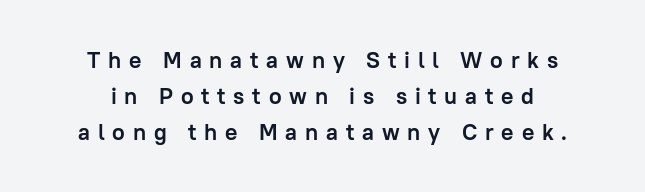
The image shows 23 px bold type, upright; set centered, normal line spacing (1.56x), unusually wide letter spacing (+0.34 em), not underlined.
